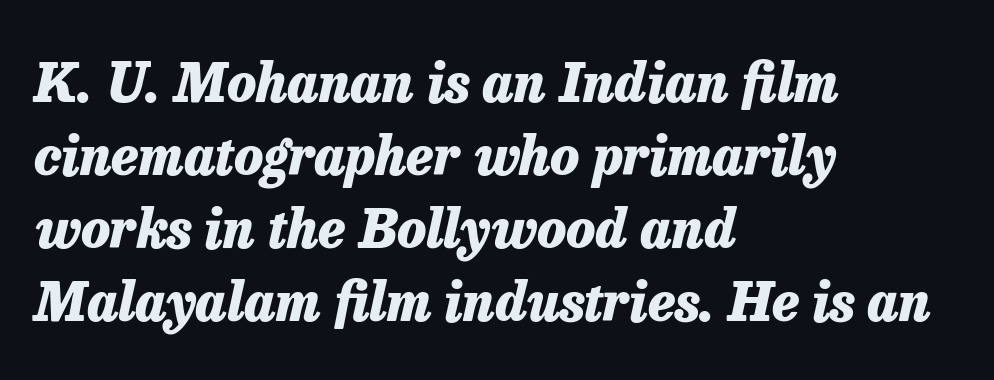
Style check: oblique. Nobody drew a line under any word here. This block has exactly the height ordinary leading produces. These lines are set flush left with a ragged right edge. The letters advance in unequal steps, a hallmark of proportional type.
